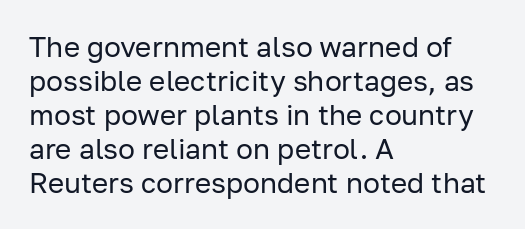
When letters stand straight like this, we call the style roman or upright. Regarding serifs, this sample does without them. The font sits on the lighter half of the weight spectrum, regular included. Spacing verdict: proportional, widths tailored to each character.
